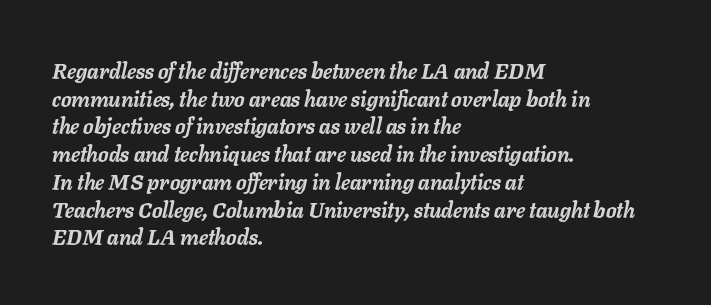
The image shows 21 px bold type, italic (leaning right); set left-aligned, normal line spacing (1.32x), normal letter spacing, not underlined.
